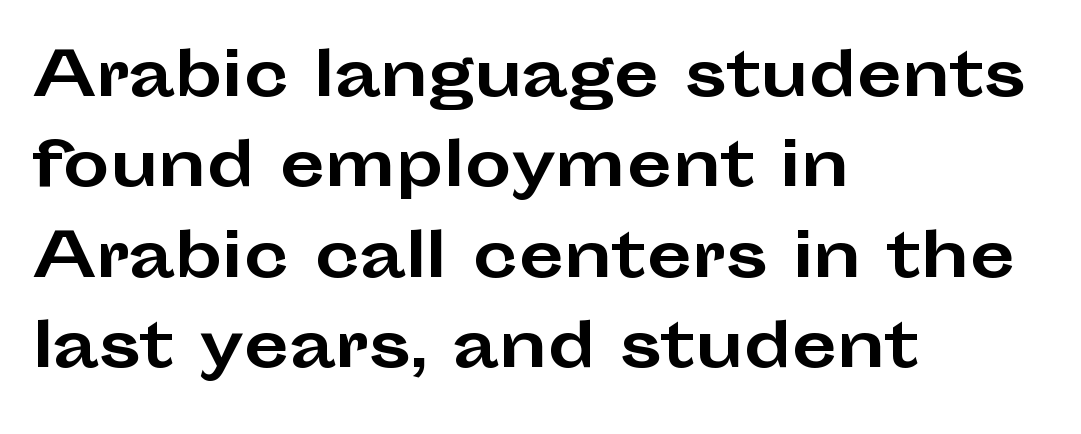
Q: Is the text bold? A: Yes.
Q: Is the text italic (slanted)? A: No, it is upright.
Q: Is the typeface a serif or a sans-serif typeface? A: Sans-serif.
Q: Is the text underlined? A: No.
Q: How is the paragraph aligned? A: Left-aligned.
Q: Is the spacing between letters normal or unusually wide? A: Normal.
Q: Is the spacing between lines tight, normal or loose? A: Normal.
Q: Width (condensed, normal, or wide)? A: Wide.
Q: Stroke contrast? A: Low.
Q: x-height? A: Medium.
Q: Monospaced? A: No.
